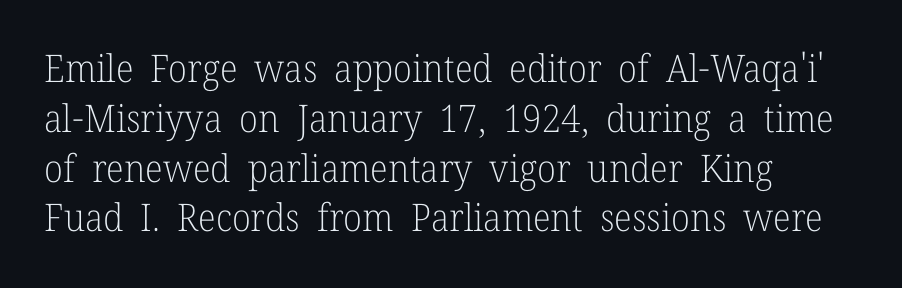
Q: Is the text bold? A: No.
Q: Is the text italic (slanted)? A: No, it is upright.
Q: Is the typeface a serif or a sans-serif typeface? A: Serif.
Q: Is the text underlined? A: No.
Q: How is the paragraph aligned? A: Left-aligned.
Q: Is the spacing between letters normal or unusually wide? A: Normal.
Q: Is the spacing between lines tight, normal or loose? A: Normal.
Q: Width (condensed, normal, or wide)? A: Normal.
Q: Stroke contrast? A: Low.
Q: x-height? A: Medium.
Q: Monospaced? A: No.
